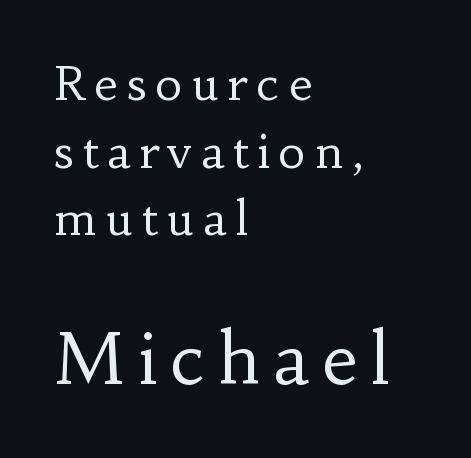
The image shows 71 px regular-weight serif type, upright; set left-aligned, normal line spacing (1.44x), not underlined; the second (bottom) block is 1.51x larger; low stroke contrast and a small x-height.
